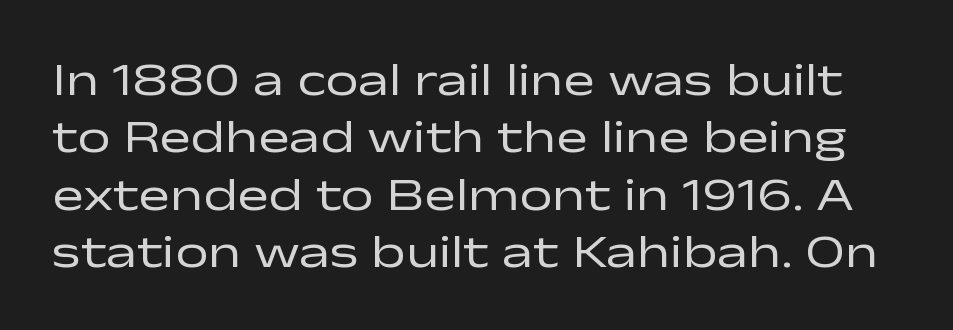
Font category for this specimen: sans-serif. Summary of weight: not heavy and not bold. Words float on clear page, feet unadorned. Each word holds together tightly as a unit, with standard inter-letter gaps.
